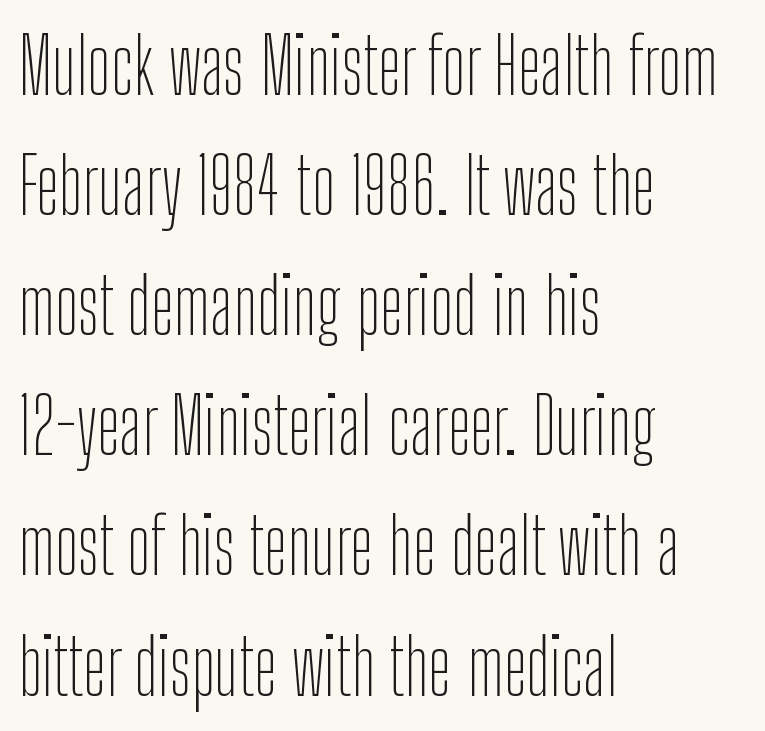
The image shows 78 px thin, condensed sans-serif type, upright; set left-aligned, normal line spacing (1.54x), normal letter spacing, not underlined; low stroke contrast and a medium x-height.
